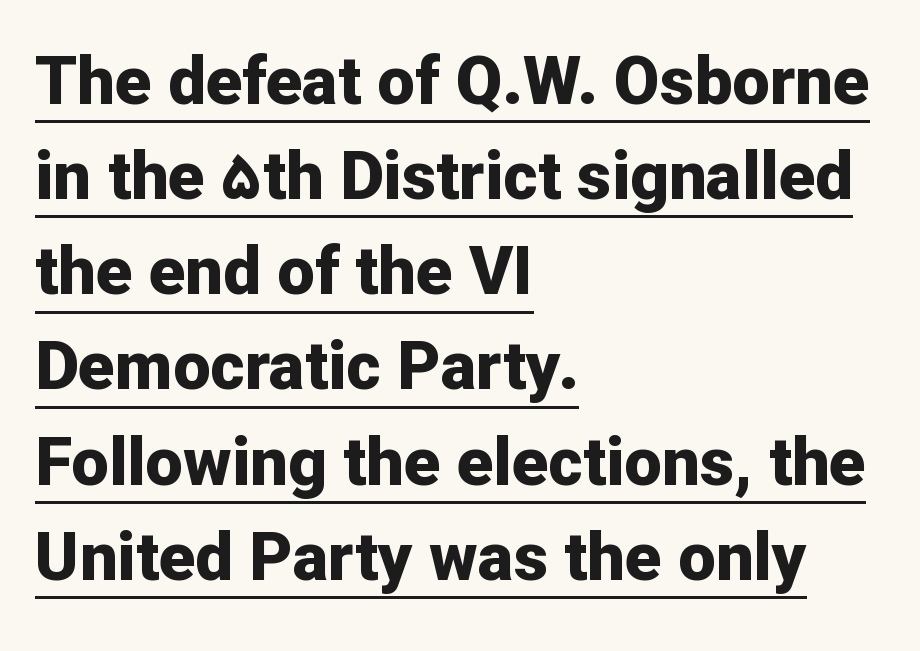
Q: Is the text bold? A: Yes.
Q: Is the text italic (slanted)? A: No, it is upright.
Q: Is the typeface a serif or a sans-serif typeface? A: Sans-serif.
Q: Is the text underlined? A: Yes.
Q: How is the paragraph aligned? A: Left-aligned.
Q: Is the spacing between letters normal or unusually wide? A: Normal.
Q: Is the spacing between lines tight, normal or loose? A: Normal.
Q: Width (condensed, normal, or wide)? A: Normal.
Q: Stroke contrast? A: Low.
Q: x-height? A: Medium.
Q: Monospaced? A: No.
